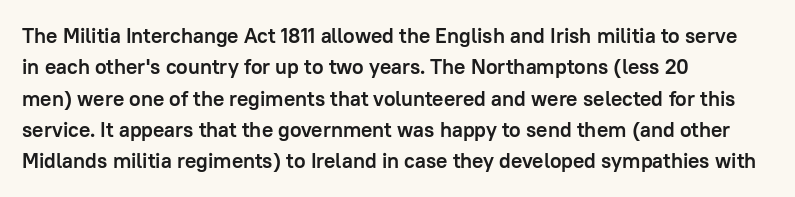
The passage shown is emphatically bold. The specimen reads as upright at a glance. Alignment: flush left. What stands out about the letter spacing? Nothing — it is the standard amount. The block of text has a typical density, with ordinary space between rows. The words here are not underlined.
